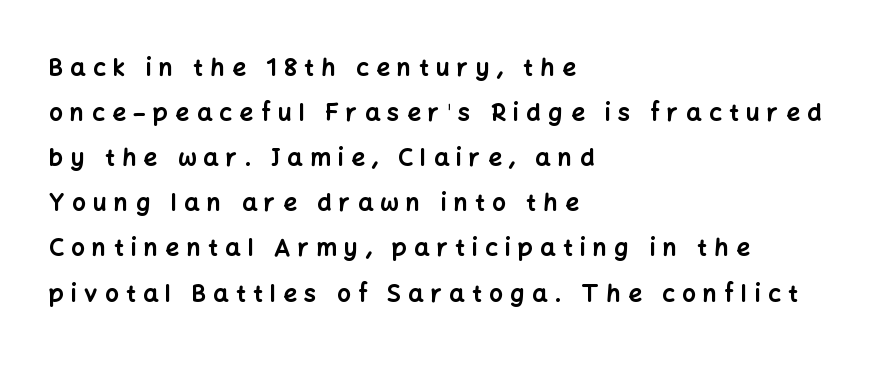
{"italic": "no", "bold": "yes", "underline": "no", "align": "left", "line_spacing_ratio": 1.88, "letter_spacing": "wide", "letter_spacing_em": 0.31, "glyph_px": 24}
